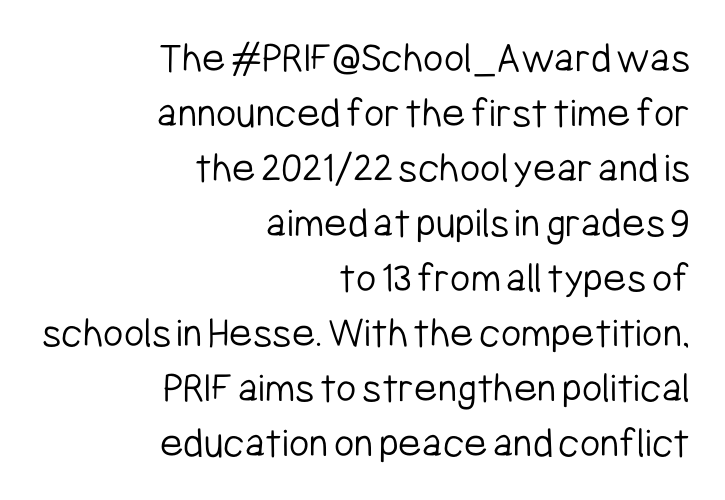
No extra ink here — the face is not bold. Each row of text sits above clean, open space. Each letter's strokes conclude bluntly, with no projecting serifs. Horizontal alignment here is rightward, an uncommon choice for prose.
